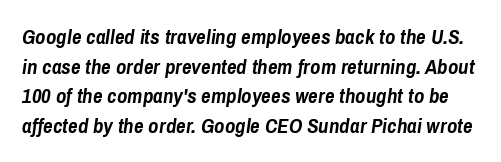
{"italic": "yes", "lean": "right", "slant_degrees": 8, "bold": "yes", "underline": "no", "line_spacing": "normal", "line_spacing_ratio": 1.41, "letter_spacing": "normal", "letter_spacing_em": 0.0, "glyph_px": 21}
